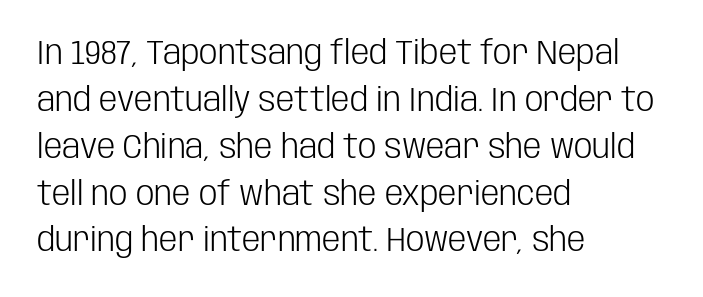
The image shows 33 px light, condensed sans-serif type, upright; set left-aligned, normal line spacing (1.42x), normal letter spacing, not underlined; low stroke contrast and a large x-height.
